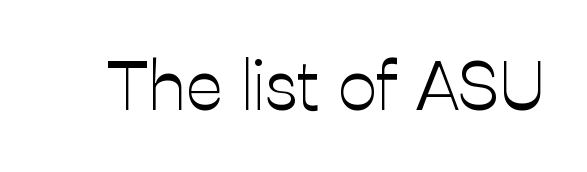
Q: Is the text bold? A: No.
Q: Is the text italic (slanted)? A: No, it is upright.
Q: Is the typeface a serif or a sans-serif typeface? A: Sans-serif.
Q: Is the text underlined? A: No.
Q: Is the spacing between letters normal or unusually wide? A: Normal.
Q: Width (condensed, normal, or wide)? A: Normal.
Q: Stroke contrast? A: Low.
Q: x-height? A: Medium.
Q: Monospaced? A: No.
